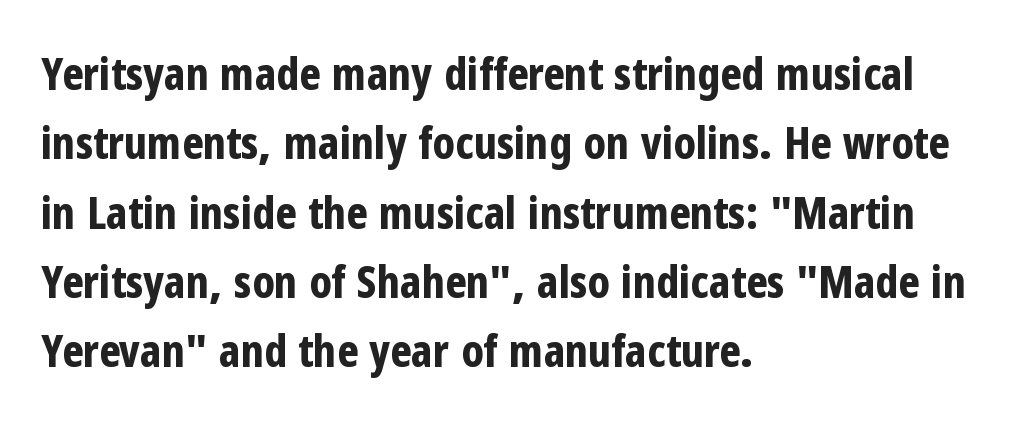
The baseline area is clear. It's the straight-up-and-down kind of type. Each letter keeps its own natural width here, so spacing adapts to shape. Visually the block forms a straight wall on the left and a jagged coastline on the right.
